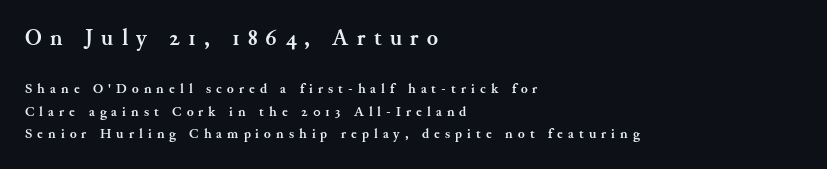
The image shows 23 px bold type, upright; set left-aligned, normal line spacing (1.6x), unusually wide letter spacing (+0.36 em), not underlined; the first (top) block is 1.64x larger.
